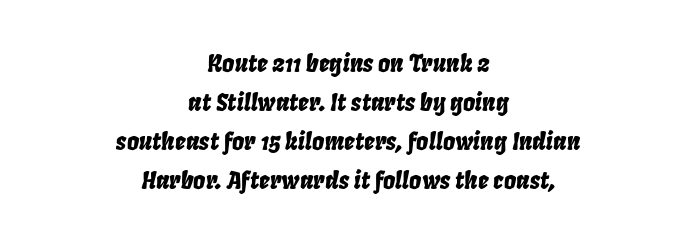
Q: Is the text italic (slanted)? A: Yes, it leans right by about 8 degrees.
Q: Is the text underlined? A: No.
Q: How is the paragraph aligned? A: Centered.
Q: Is the spacing between letters normal or unusually wide? A: Normal.
Q: Is the spacing between lines tight, normal or loose? A: Normal.
